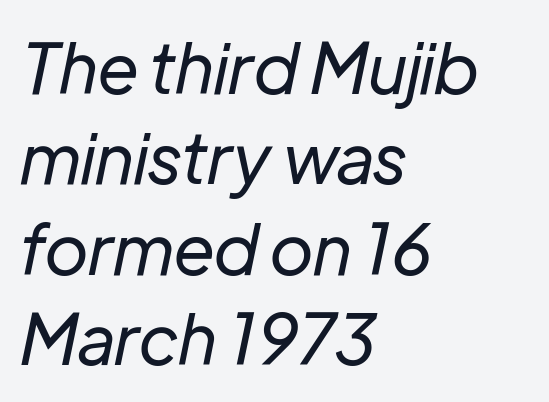
The font is comparable to plain body text, perhaps lighter. Alignment: flush left. How are the letters spaced? Ordinarily, with no added tracking. The foot of each line stays bare and open.
